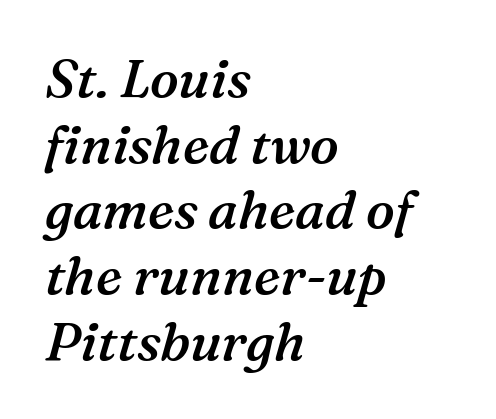
{"serif": "yes", "italic": "yes", "lean": "right", "slant_degrees": 16, "bold": "semi", "weight": "semibold", "width": "normal", "stroke_contrast": "medium", "x_height": "medium", "monospaced": "no", "underline": "no", "align": "left", "line_spacing_ratio": 1.24, "letter_spacing": "normal", "letter_spacing_em": 0.0, "glyph_px": 53}
